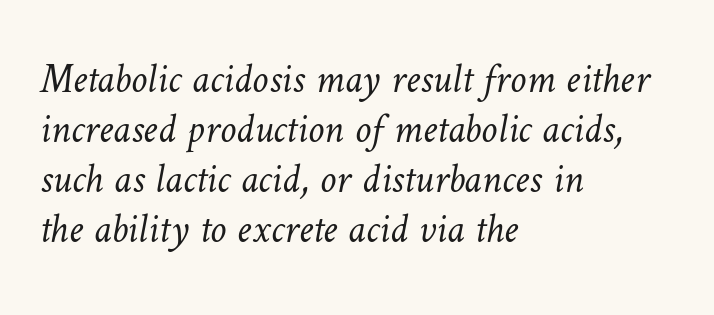
The typesetting does not lean heavy: it is not bold. Reading down the block, your eye returns to a fixed left position each line. Rule under the text: the space is simply empty. Character widths vary here, with narrow letters taking less room than wide ones. What stands out about the letter spacing? Nothing — it is the standard amount.
